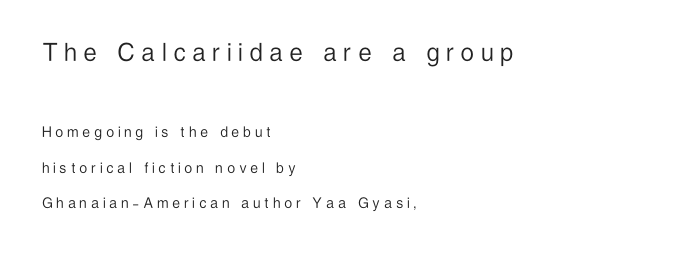
The image shows 29 px light, condensed sans-serif type, upright; set left-aligned, loose line spacing (2.1x), unusually wide letter spacing (+0.26 em), not underlined; the first (top) block is 1.71x larger; low stroke contrast and a medium x-height.
